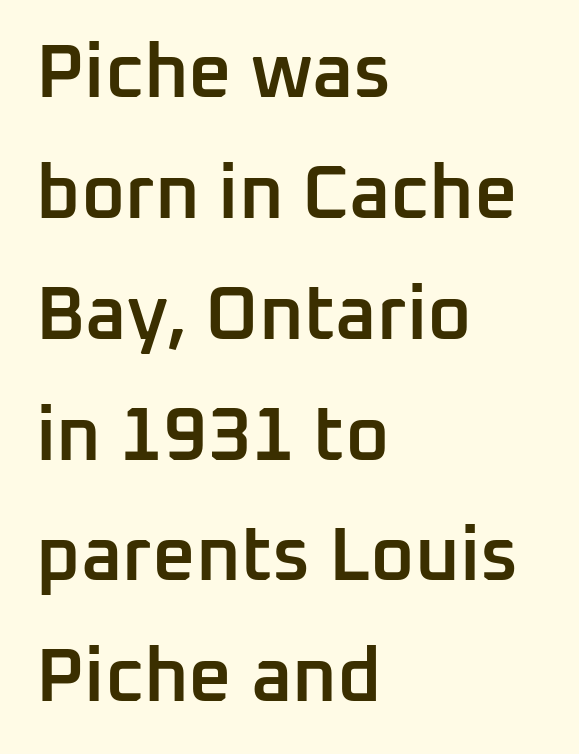
Q: Is the text bold? A: Semi-bold.
Q: Is the text italic (slanted)? A: No, it is upright.
Q: Is the typeface a serif or a sans-serif typeface? A: Sans-serif.
Q: Is the text underlined? A: No.
Q: How is the paragraph aligned? A: Left-aligned.
Q: Is the spacing between letters normal or unusually wide? A: Normal.
Q: Is the spacing between lines tight, normal or loose? A: Normal.
Q: Width (condensed, normal, or wide)? A: Normal.
Q: Stroke contrast? A: Low.
Q: x-height? A: Medium.
Q: Monospaced? A: No.
